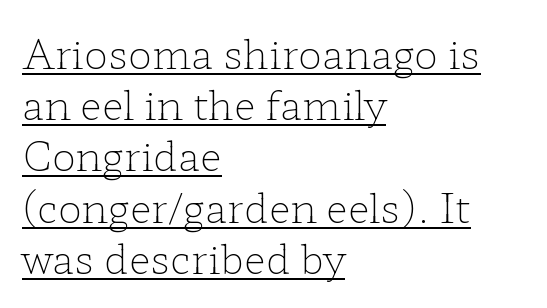
Q: Is the text bold? A: No.
Q: Is the text italic (slanted)? A: No, it is upright.
Q: Is the typeface a serif or a sans-serif typeface? A: Serif.
Q: Is the text underlined? A: Yes.
Q: How is the paragraph aligned? A: Left-aligned.
Q: Is the spacing between letters normal or unusually wide? A: Normal.
Q: Is the spacing between lines tight, normal or loose? A: Normal.
Q: Width (condensed, normal, or wide)? A: Wide.
Q: Stroke contrast? A: Low.
Q: x-height? A: Medium.
Q: Monospaced? A: No.
